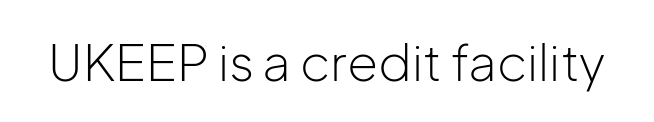
Stroke mass is kept to a normal reading level or below. Has an underline been added? It has not. This sample uses plain, unmodified letter spacing. Vertical strokes here are truly vertical.
